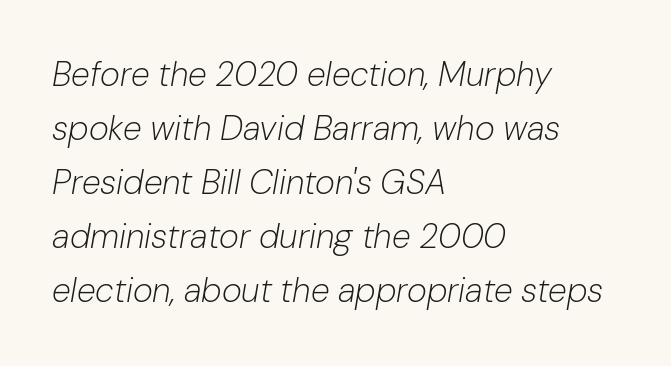
The image shows 34 px light type, italic (leaning right); set left-aligned, normal line spacing (1.59x), normal letter spacing, not underlined; low stroke contrast and a medium x-height.
